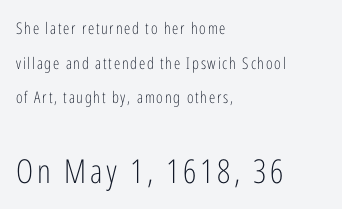
The image shows 33 px light, condensed sans-serif type, upright; set left-aligned, loose line spacing (2.17x), not underlined; the second (bottom) block is 2.06x larger; low stroke contrast and a medium x-height.
